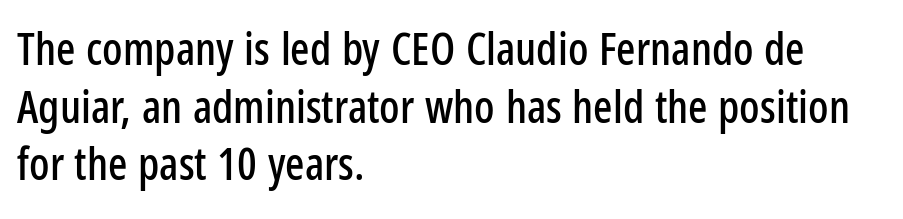
{"serif": "no", "italic": "no", "width": "condensed", "stroke_contrast": "low", "x_height": "medium", "monospaced": "no", "underline": "no", "align": "left", "line_spacing": "normal", "line_spacing_ratio": 1.28, "letter_spacing": "normal", "letter_spacing_em": 0.0, "glyph_px": 45}
